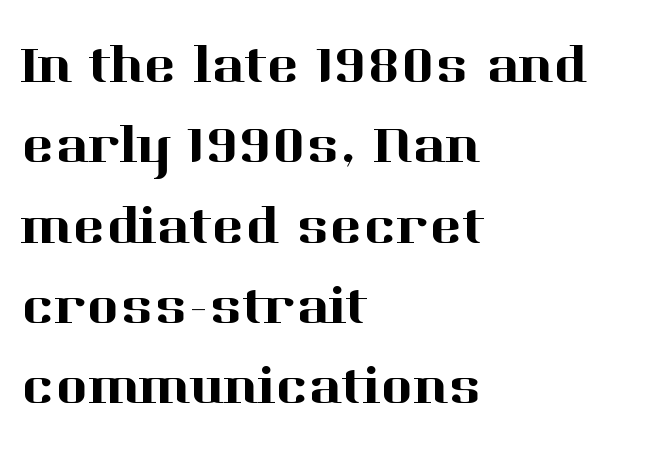
The image shows 55 px serif type, upright; set left-aligned, normal line spacing (1.46x), normal letter spacing, not underlined; high stroke contrast and a medium x-height.
